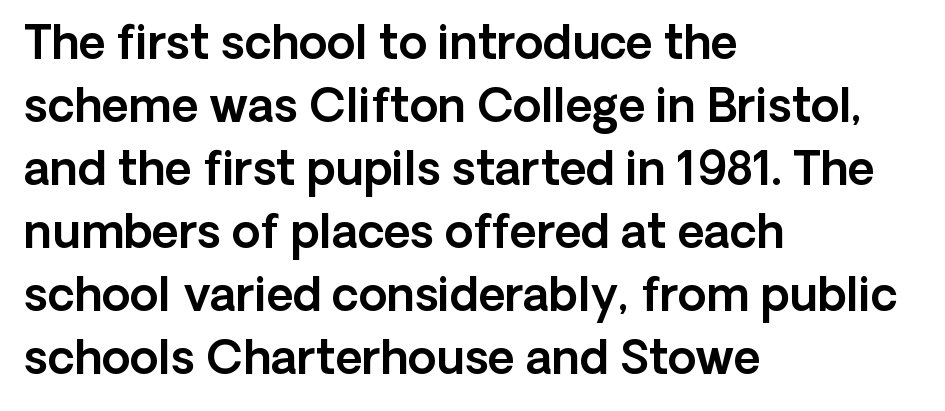
Here the designer chose a conventional face with non-uniform glyph widths. In terms of letterspacing, this is plain default setting. This sample keeps an unexceptional amount of space between lines. Glance below the letters and you will spot only blank space.
